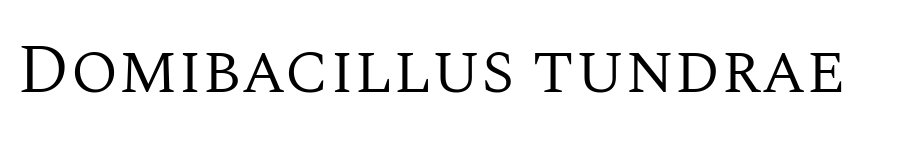
The image shows 70 px regular-weight serif type, upright; set normal letter spacing, not underlined; medium stroke contrast and a large x-height.
